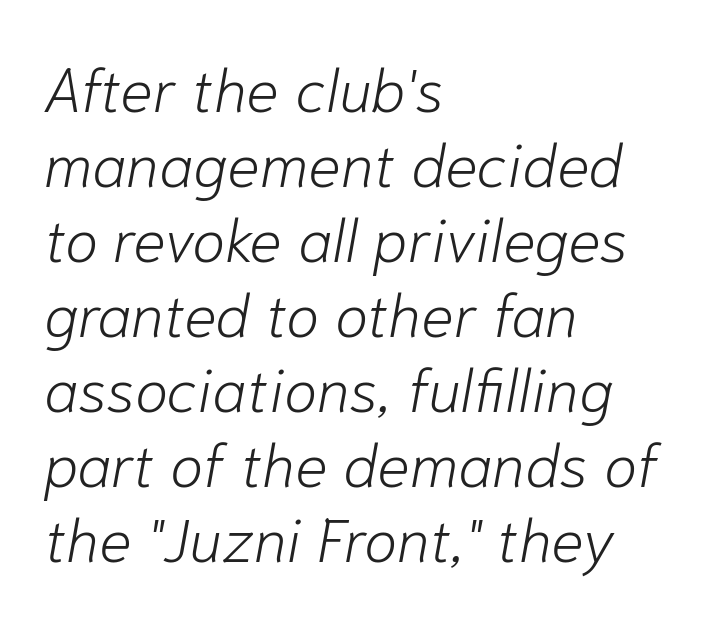
The image shows 61 px light type, italic (leaning right); set left-aligned, line spacing 1.23x, normal letter spacing, not underlined; low stroke contrast and a medium x-height.
